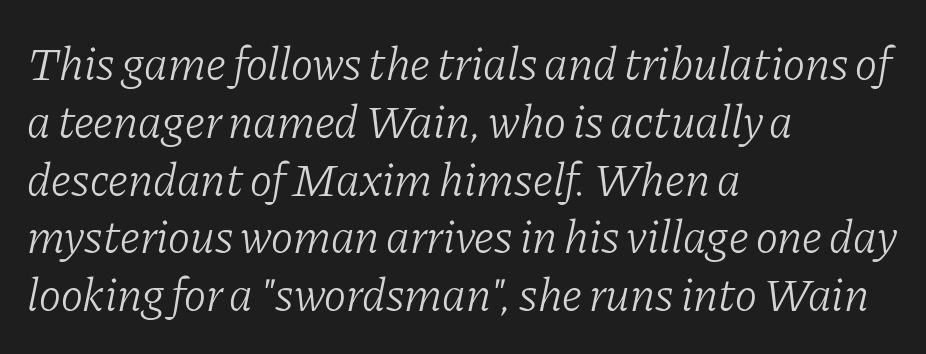
Q: Is the text bold? A: No.
Q: Is the text italic (slanted)? A: Yes, it leans right by about 11 degrees.
Q: Is the typeface a serif or a sans-serif typeface? A: Serif.
Q: Is the text underlined? A: No.
Q: How is the paragraph aligned? A: Left-aligned.
Q: Is the spacing between letters normal or unusually wide? A: Normal.
Q: Width (condensed, normal, or wide)? A: Normal.
Q: Stroke contrast? A: Low.
Q: x-height? A: Medium.
Q: Monospaced? A: No.
